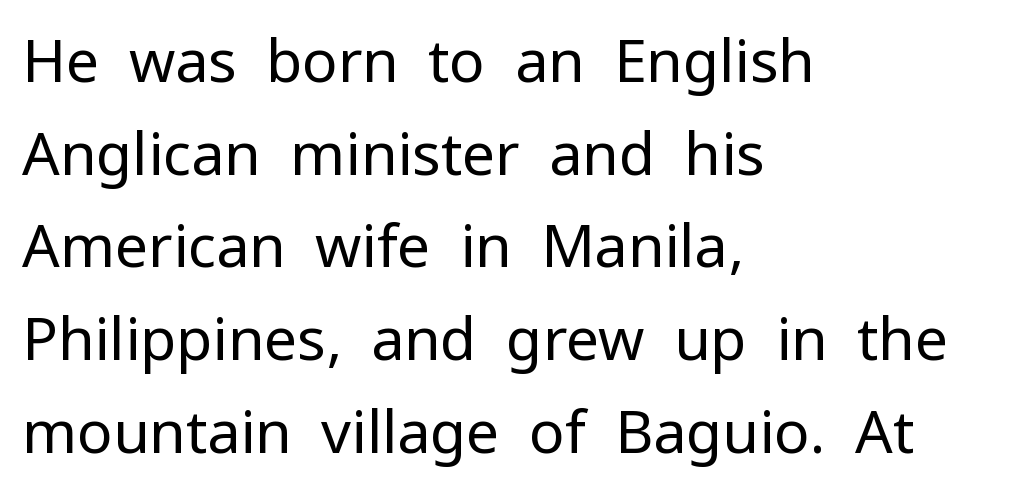
The image shows 59 px regular-weight sans-serif type, upright; set left-aligned, normal line spacing (1.57x), normal letter spacing, not underlined; low stroke contrast and a medium x-height.
